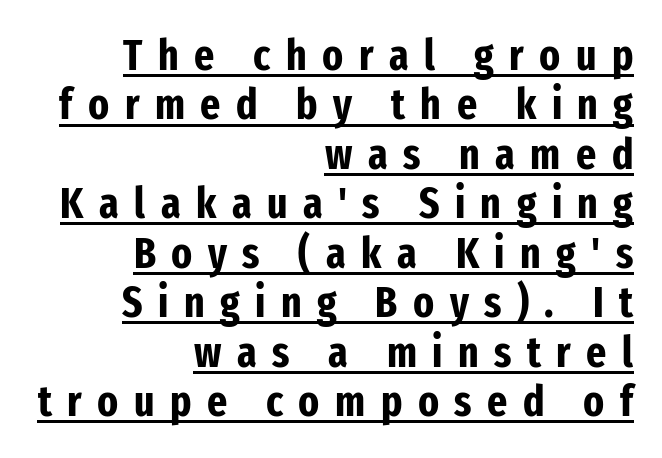
Look at the tracking — it's clearly loosened, letters drifting apart. You could not count columns in this text — the font is proportionally spaced. The designer went with a sans here, leaving each stem footless. The lettering stays uniformly vertical, giving the passage a roman look. Casual observation: everything's shoved over to the right. Students, observe: this is what under-led, compact text looks like.
